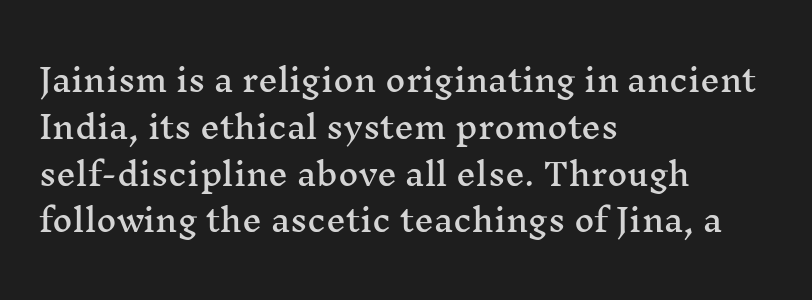
The image shows 31 px wide serif type, upright; set left-aligned, normal line spacing (1.51x), normal letter spacing, not underlined; medium stroke contrast and a medium x-height.
